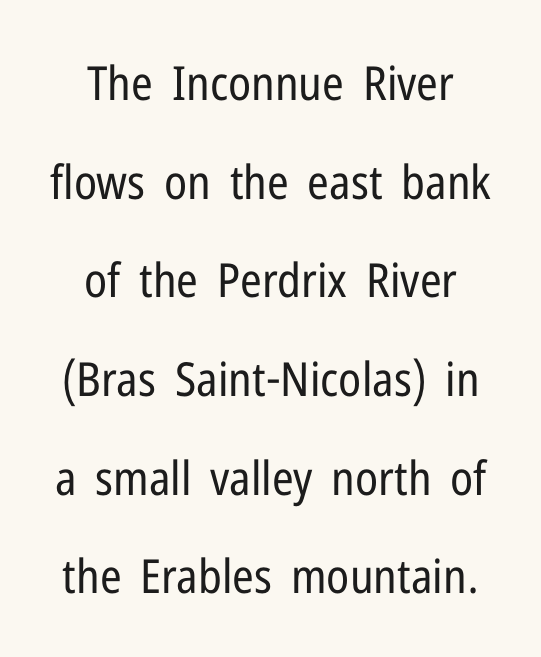
Serifs: no, the terminals of the letterforms are clean. Each row of text sits above clean, open space. Vertical stems look standard width or narrower in stroke. Each line is balanced around a shared central axis.
